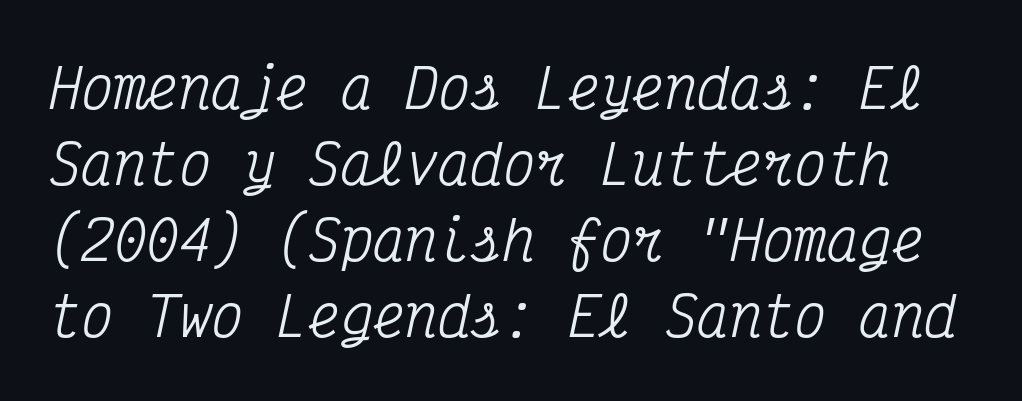
The image shows 54 px condensed serif type, italic (leaning right), monospaced; set normal line spacing (1.41x), normal letter spacing, not underlined; medium stroke contrast and a medium x-height.
